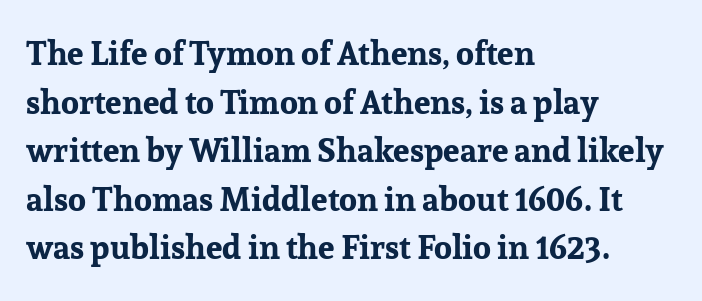
{"serif": "yes", "italic": "no", "bold": "yes", "weight": "bold", "width": "normal", "stroke_contrast": "low", "x_height": "medium", "monospaced": "no", "underline": "no", "align": "left", "line_spacing": "normal", "line_spacing_ratio": 1.47, "letter_spacing": "normal", "letter_spacing_em": 0.0, "glyph_px": 33}
